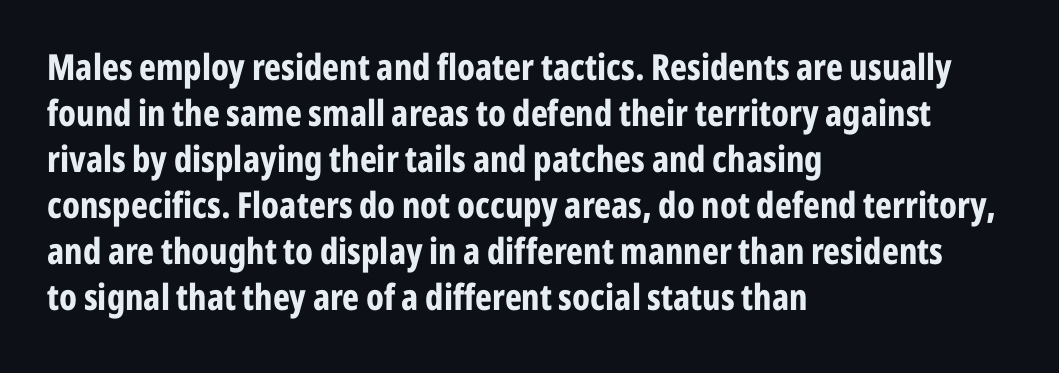
The image shows 36 px bold, condensed sans-serif type, upright; set left-aligned, normal line spacing (1.28x), normal letter spacing, not underlined; low stroke contrast and a medium x-height.
